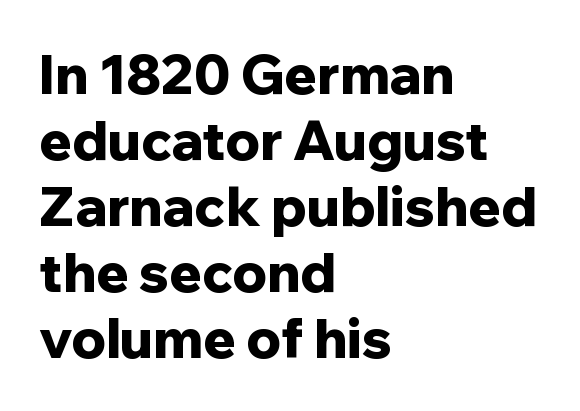
{"serif": "no", "italic": "no", "bold": "yes", "weight": "bold", "width": "normal", "stroke_contrast": "low", "x_height": "medium", "monospaced": "no", "underline": "no", "align": "left", "line_spacing_ratio": 1.22, "letter_spacing": "normal", "letter_spacing_em": 0.0, "glyph_px": 54}
